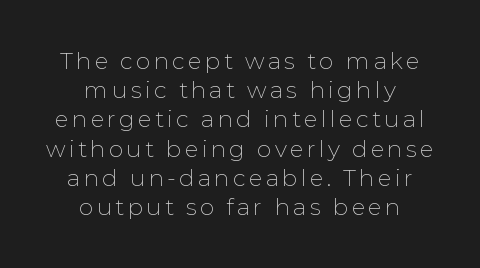
The image shows 23 px text type, upright; set centered, normal line spacing (1.27x), not underlined.
